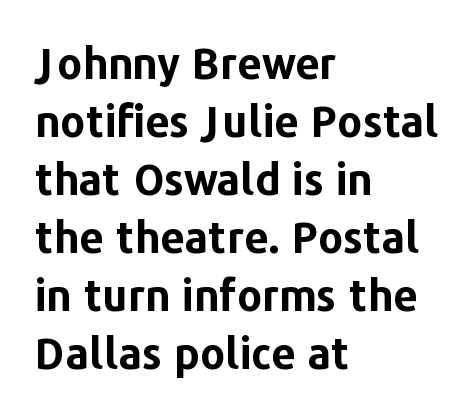
{"serif": "no", "italic": "no", "bold": "yes", "weight": "bold", "width": "normal", "stroke_contrast": "low", "x_height": "medium", "monospaced": "no", "underline": "no", "align": "left", "line_spacing": "normal", "line_spacing_ratio": 1.35, "letter_spacing": "normal", "letter_spacing_em": 0.0, "glyph_px": 43}
